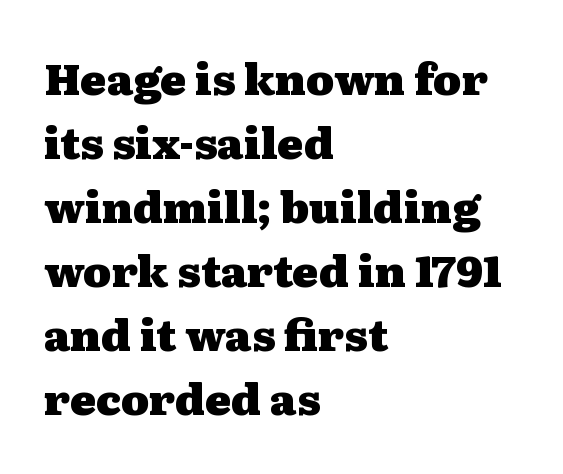
{"serif": "yes", "italic": "no", "bold": "yes", "weight": "heavy", "width": "wide", "stroke_contrast": "medium", "x_height": "medium", "monospaced": "no", "underline": "no", "align": "left", "line_spacing": "normal", "line_spacing_ratio": 1.49, "letter_spacing": "normal", "letter_spacing_em": 0.0, "glyph_px": 43}
